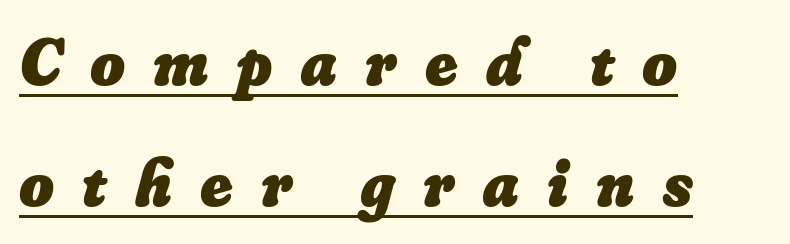
The image shows 67 px heavy type, italic (leaning right); set left-aligned, line spacing 1.81x, unusually wide letter spacing (+0.42 em), underlined; low stroke contrast and a small x-height.
